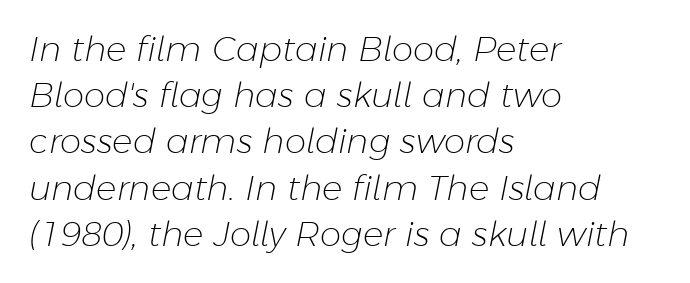
Q: Is the text bold? A: No.
Q: Is the text italic (slanted)? A: Yes, it leans right by about 11 degrees.
Q: Is the text underlined? A: No.
Q: How is the paragraph aligned? A: Left-aligned.
Q: Is the spacing between letters normal or unusually wide? A: Normal.
Q: Is the spacing between lines tight, normal or loose? A: Normal.
Q: Width (condensed, normal, or wide)? A: Normal.
Q: Stroke contrast? A: Low.
Q: x-height? A: Medium.
Q: Monospaced? A: No.
